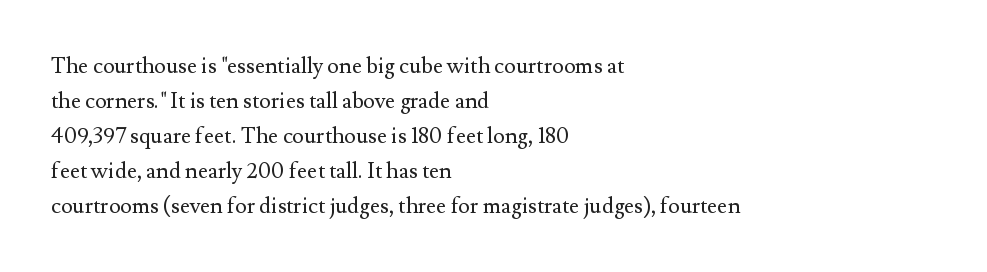
{"italic": "no", "bold": "no", "underline": "no", "align": "left", "line_spacing": "normal", "line_spacing_ratio": 1.59, "letter_spacing": "normal", "letter_spacing_em": 0.0, "glyph_px": 22}
